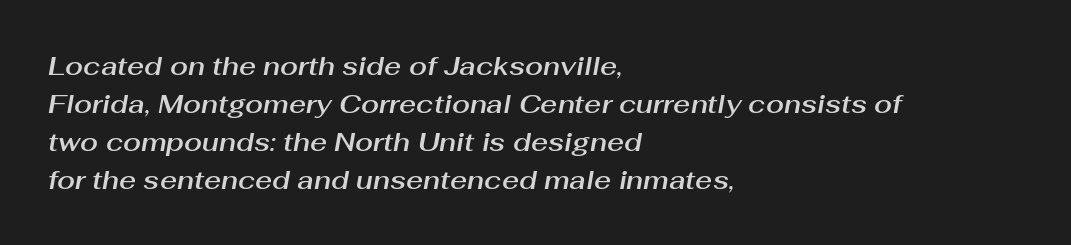
{"italic": "yes", "lean": "right", "slant_degrees": 10, "underline": "no", "align": "left", "line_spacing": "normal", "line_spacing_ratio": 1.46, "letter_spacing": "normal", "letter_spacing_em": 0.0, "glyph_px": 26}
